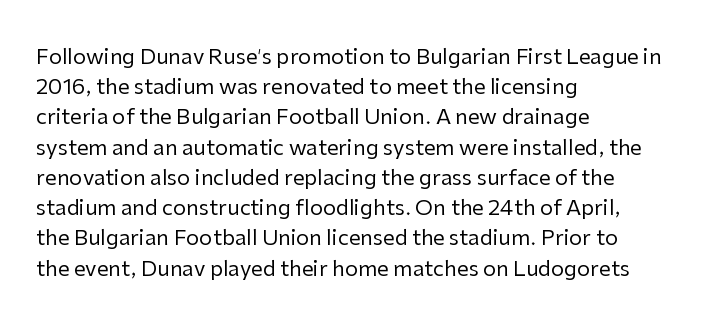
Regarding leading, the lines here are spaced in the standard way. Underline: absent. A classic flush-left, rag-right setting is used for this passage. Every character sits straight up, as roman type does.
